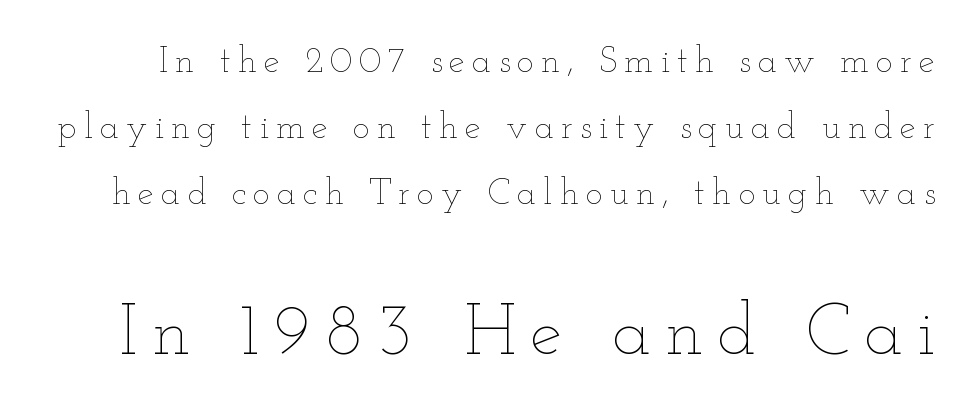
{"italic": "no", "bold": "no", "weight": "thin", "width": "wide", "stroke_contrast": "low", "x_height": "small", "monospaced": "no", "underline": "no", "line_spacing_ratio": 1.83, "letter_spacing": "wide", "letter_spacing_em": 0.2, "larger_block": "second", "size_ratio": 2.0, "glyph_px": 72}
